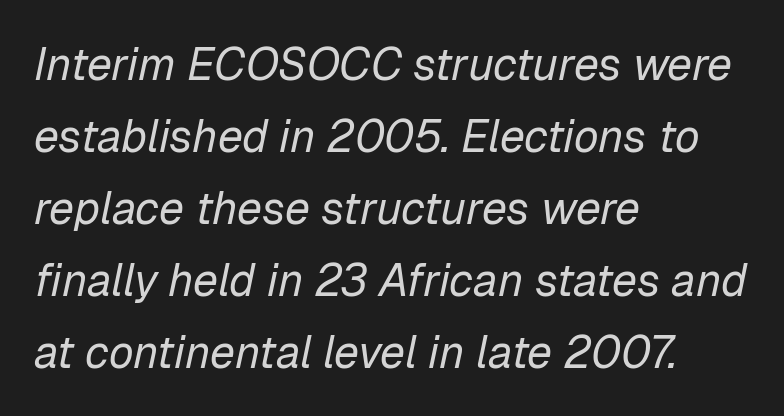
The image shows 45 px regular-weight type, italic (leaning right); set left-aligned, normal line spacing (1.6x), normal letter spacing, not underlined; low stroke contrast and a medium x-height.
